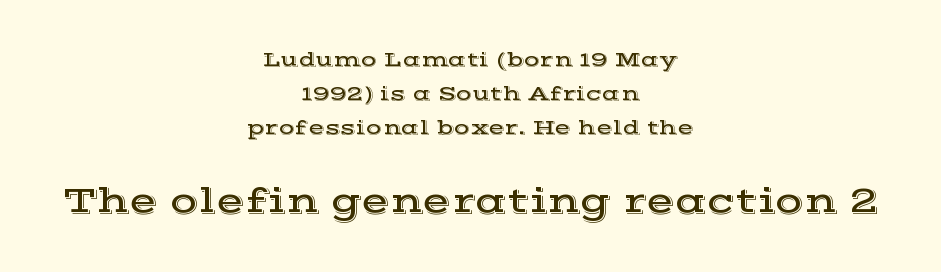
A clean baseline with only descenders dipping below it. This sample uses an upright cut, with every glyph sitting square on the baseline. Characters follow at the spacing the type designer built in. The rendering uses natural spacing where letterforms have individual widths.
